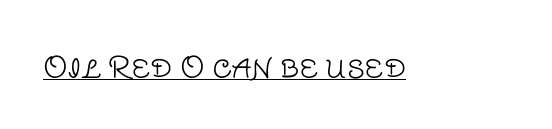
{"serif": "no", "bold": "no", "weight": "light", "width": "normal", "stroke_contrast": "low", "x_height": "large", "monospaced": "no", "underline": "yes", "letter_spacing": "normal", "letter_spacing_em": 0.0, "glyph_px": 29}
